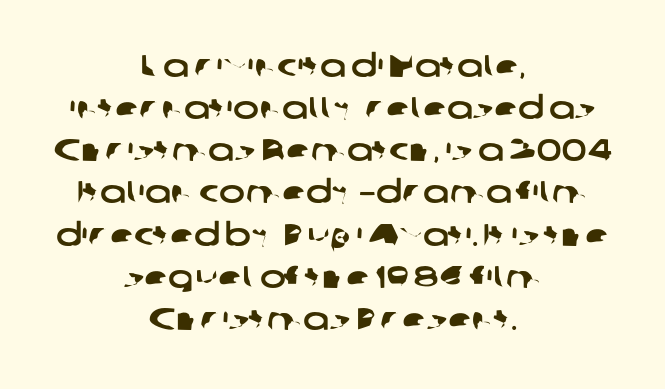
Q: Is the typeface a serif or a sans-serif typeface? A: Sans-serif.
Q: Is the text underlined? A: No.
Q: How is the paragraph aligned? A: Centered.
Q: Is the spacing between letters normal or unusually wide? A: Normal.
Q: Is the spacing between lines tight, normal or loose? A: Normal.
Q: Width (condensed, normal, or wide)? A: Wide.
Q: Stroke contrast? A: Low.
Q: x-height? A: Medium.
Q: Monospaced? A: No.
